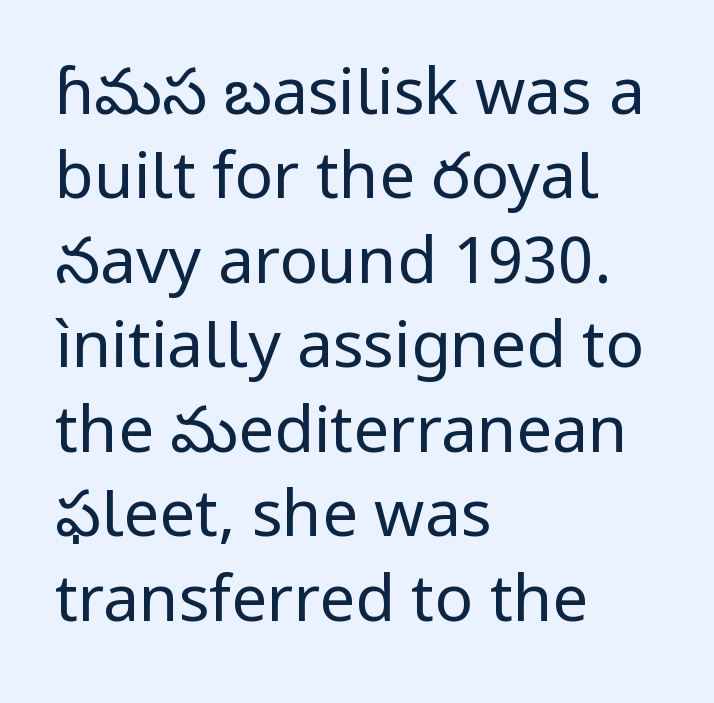
Q: Is the text bold? A: No.
Q: Is the text italic (slanted)? A: No, it is upright.
Q: Is the typeface a serif or a sans-serif typeface? A: Sans-serif.
Q: Is the text underlined? A: No.
Q: How is the paragraph aligned? A: Left-aligned.
Q: Is the spacing between letters normal or unusually wide? A: Normal.
Q: Is the spacing between lines tight, normal or loose? A: Normal.
Q: Width (condensed, normal, or wide)? A: Normal.
Q: Stroke contrast? A: Low.
Q: x-height? A: Medium.
Q: Monospaced? A: No.
